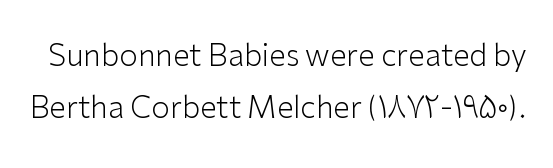
{"serif": "no", "italic": "no", "bold": "no", "weight": "light", "width": "normal", "stroke_contrast": "low", "x_height": "medium", "monospaced": "no", "underline": "no", "line_spacing_ratio": 1.73, "letter_spacing": "normal", "letter_spacing_em": 0.0, "glyph_px": 30}
